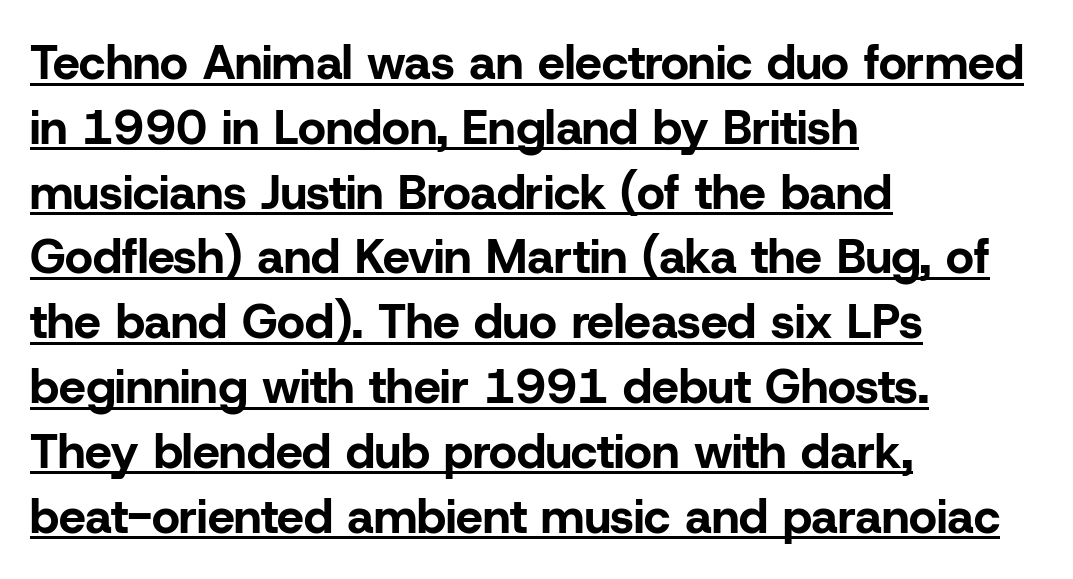
Q: Is the text bold? A: Yes.
Q: Is the text italic (slanted)? A: No, it is upright.
Q: Is the typeface a serif or a sans-serif typeface? A: Sans-serif.
Q: Is the text underlined? A: Yes.
Q: How is the paragraph aligned? A: Left-aligned.
Q: Is the spacing between letters normal or unusually wide? A: Normal.
Q: Is the spacing between lines tight, normal or loose? A: Normal.
Q: Width (condensed, normal, or wide)? A: Normal.
Q: Stroke contrast? A: Low.
Q: x-height? A: Medium.
Q: Monospaced? A: No.
